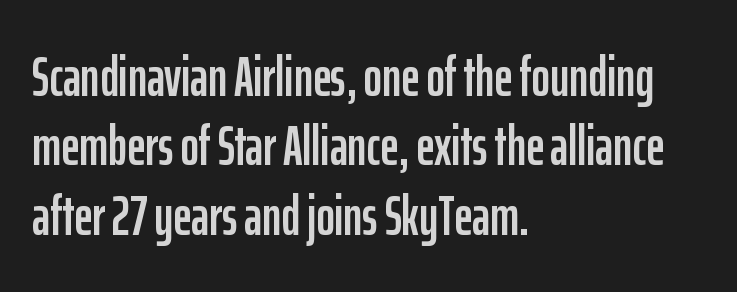
{"serif": "no", "italic": "no", "width": "condensed", "stroke_contrast": "low", "x_height": "medium", "monospaced": "no", "underline": "no", "align": "left", "line_spacing_ratio": 1.24, "letter_spacing": "normal", "letter_spacing_em": 0.0, "glyph_px": 56}
